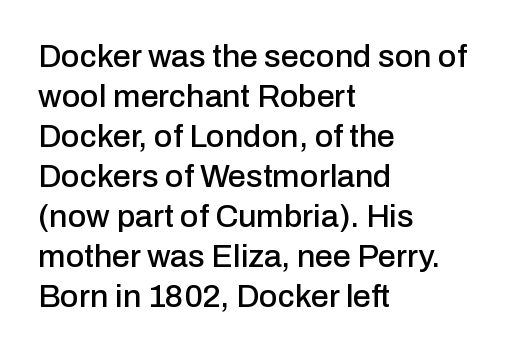
The typesetter chose a ragged-right arrangement here. Is there much room between lines? A standard amount, neither cramped nor airy. In terms of letterspacing, this is plain default setting. The typeface chosen for these lines omits serifs.
